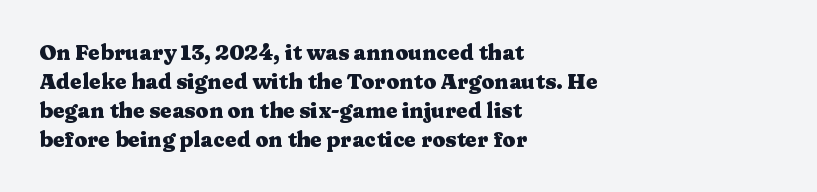
Q: Is the text bold? A: Yes.
Q: Is the text italic (slanted)? A: No, it is upright.
Q: Is the text underlined? A: No.
Q: How is the paragraph aligned? A: Left-aligned.
Q: Is the spacing between letters normal or unusually wide? A: Normal.
Q: Is the spacing between lines tight, normal or loose? A: Normal.
